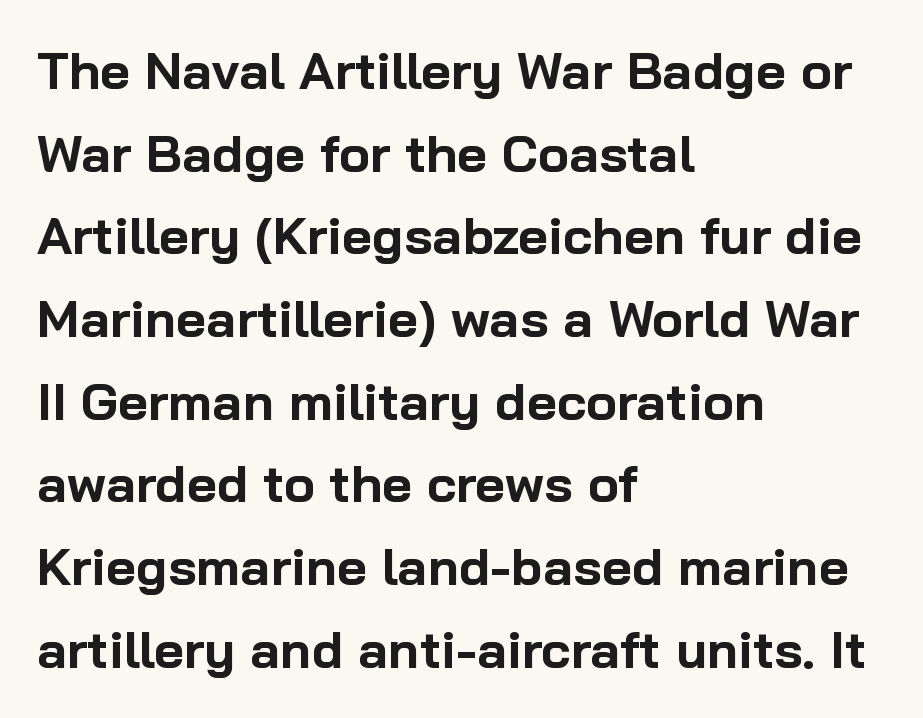
The image shows 52 px bold sans-serif type, upright; set left-aligned, normal line spacing (1.59x), normal letter spacing, not underlined; low stroke contrast and a medium x-height.
